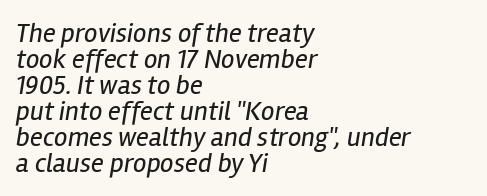
Q: Is the text bold? A: No.
Q: Is the text italic (slanted)? A: Yes, it leans right by about 12 degrees.
Q: Is the text underlined? A: No.
Q: How is the paragraph aligned? A: Left-aligned.
Q: Is the spacing between letters normal or unusually wide? A: Normal.
Q: Is the spacing between lines tight, normal or loose? A: Tight.
